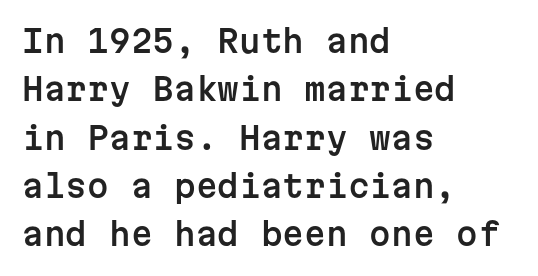
{"serif": "no", "italic": "no", "width": "normal", "stroke_contrast": "low", "x_height": "medium", "monospaced": "yes", "underline": "no", "align": "left", "line_spacing": "normal", "line_spacing_ratio": 1.56, "letter_spacing": "normal", "letter_spacing_em": 0.0, "glyph_px": 31}
